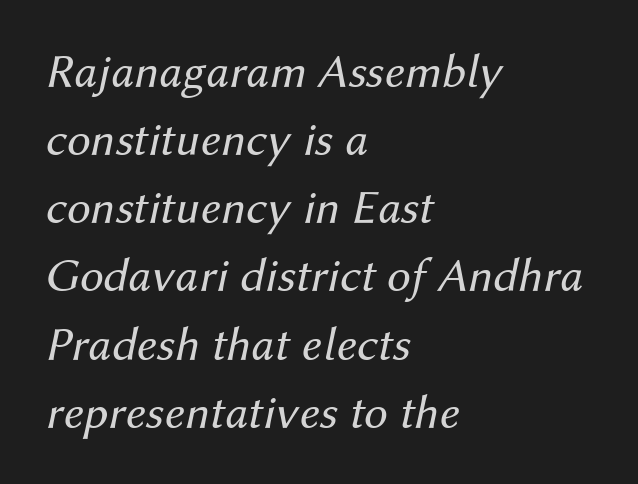
Line spacing here is normal. A light-to-regular cut is what we see here. Letters rest on an invisible, unmarked baseline. Left-aligned paragraph, ragged on the right.
